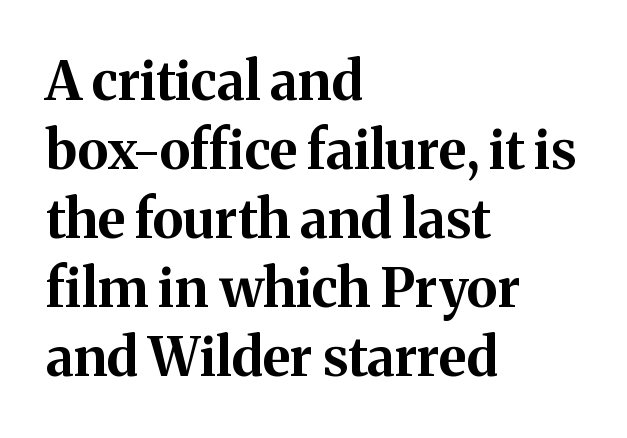
Observe the ordinary spacing: letters are neighbours, not strangers. Quick note: underline off. The rendering uses natural spacing where letterforms have individual widths. Reading down the block, your eye returns to a fixed left position each line.
